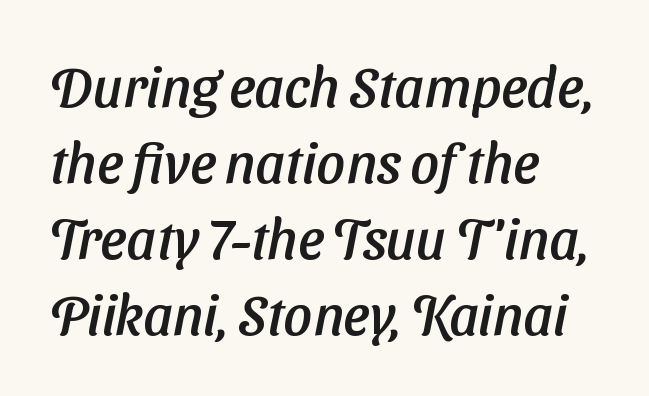
The image shows 56 px sans-serif type; set left-aligned, normal line spacing (1.36x), normal letter spacing, not underlined; low stroke contrast and a medium x-height.
